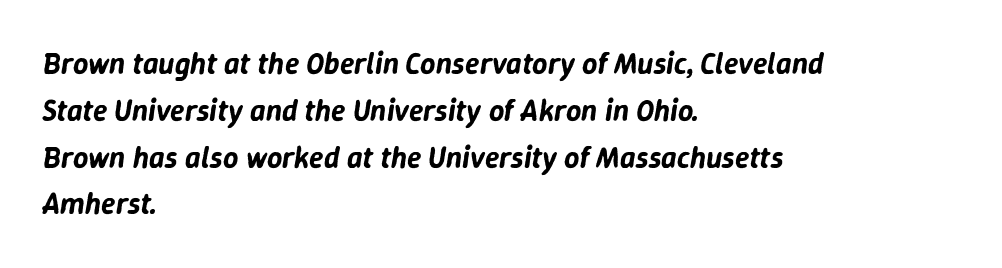
The specimen reads as italic at a glance. Lines of text with bare space underneath. The face used here is proportionally spaced, like ordinary book or web type. This block has exactly the height ordinary leading produces. No extra tracking has been applied to these lines.
